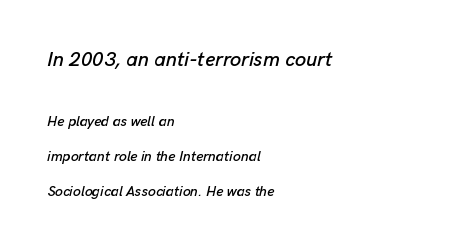
The image shows 20 px text type, italic (leaning right); set left-aligned, loose line spacing (2.5x), normal letter spacing, not underlined; the first (top) block is 1.43x larger.
